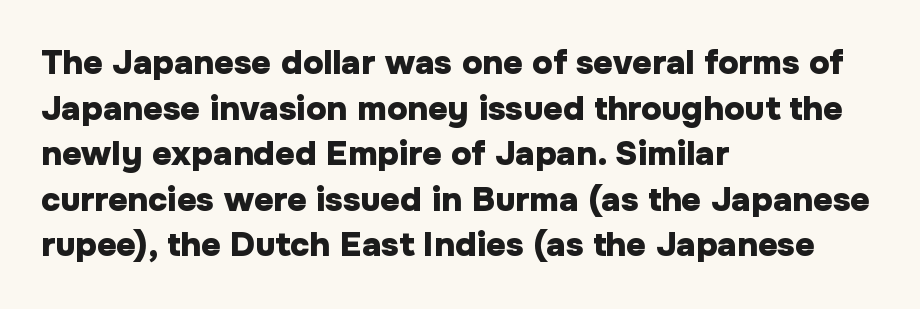
Q: Is the text bold? A: Yes.
Q: Is the text italic (slanted)? A: No, it is upright.
Q: Is the typeface a serif or a sans-serif typeface? A: Sans-serif.
Q: Is the text underlined? A: No.
Q: How is the paragraph aligned? A: Left-aligned.
Q: Is the spacing between letters normal or unusually wide? A: Normal.
Q: Is the spacing between lines tight, normal or loose? A: Normal.
Q: Width (condensed, normal, or wide)? A: Normal.
Q: Stroke contrast? A: Low.
Q: x-height? A: Medium.
Q: Monospaced? A: No.
